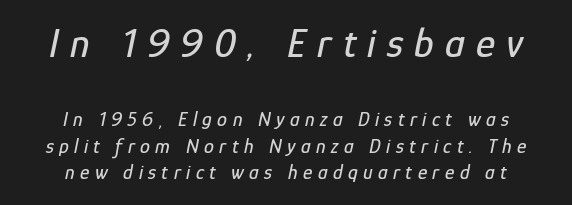
Q: Is the text italic (slanted)? A: Yes, it leans right by about 12 degrees.
Q: Is the text underlined? A: No.
Q: How is the paragraph aligned? A: Centered.
Q: Is the spacing between letters normal or unusually wide? A: Unusually wide.
Q: Is the spacing between lines tight, normal or loose? A: Normal.
Q: Which block of text is set in a larger size, the first (top) or the second (bottom)? A: The first (top) one.
Q: Width (condensed, normal, or wide)? A: Condensed.
Q: Stroke contrast? A: Low.
Q: x-height? A: Medium.
Q: Monospaced? A: No.
